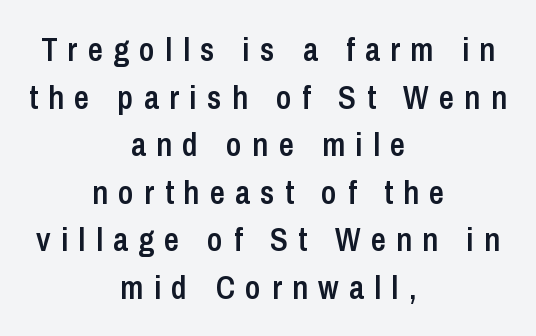
{"serif": "no", "italic": "no", "bold": "semi", "weight": "semibold", "width": "condensed", "stroke_contrast": "low", "x_height": "medium", "monospaced": "no", "underline": "no", "align": "center", "line_spacing": "normal", "line_spacing_ratio": 1.44, "letter_spacing": "wide", "letter_spacing_em": 0.31, "glyph_px": 33}
